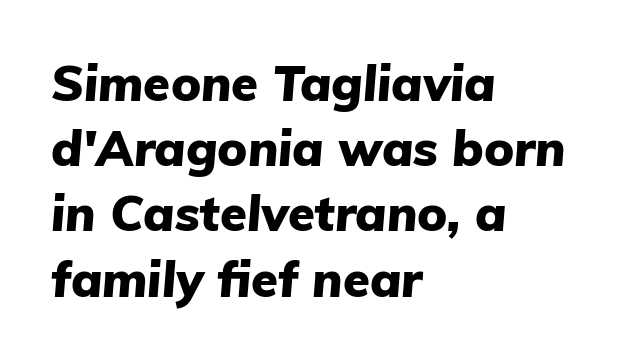
Q: Is the text bold? A: Yes.
Q: Is the text italic (slanted)? A: Yes, it leans right by about 5 degrees.
Q: Is the text underlined? A: No.
Q: How is the paragraph aligned? A: Left-aligned.
Q: Is the spacing between letters normal or unusually wide? A: Normal.
Q: Is the spacing between lines tight, normal or loose? A: Normal.
Q: Width (condensed, normal, or wide)? A: Normal.
Q: Stroke contrast? A: Low.
Q: x-height? A: Medium.
Q: Monospaced? A: No.
